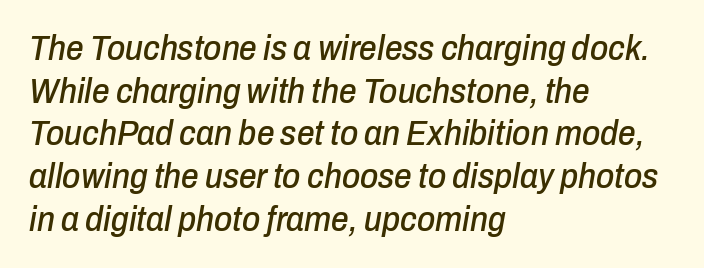
The image shows 35 px condensed type, italic (leaning right); set left-aligned, line spacing 1.22x, normal letter spacing, not underlined; low stroke contrast and a medium x-height.
